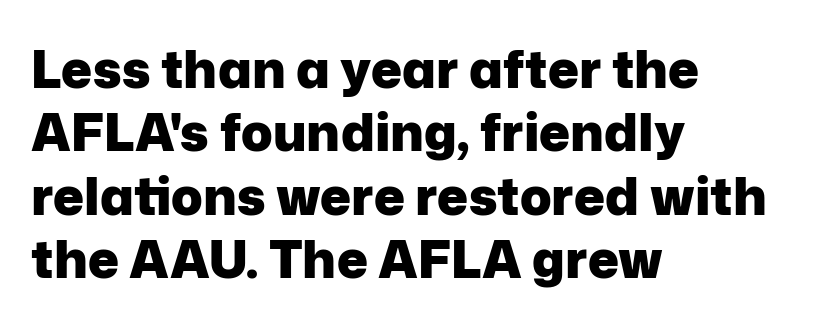
Q: Is the text bold? A: Yes.
Q: Is the text italic (slanted)? A: No, it is upright.
Q: Is the typeface a serif or a sans-serif typeface? A: Sans-serif.
Q: Is the text underlined? A: No.
Q: How is the paragraph aligned? A: Left-aligned.
Q: Is the spacing between letters normal or unusually wide? A: Normal.
Q: Width (condensed, normal, or wide)? A: Normal.
Q: Stroke contrast? A: Low.
Q: x-height? A: Medium.
Q: Monospaced? A: No.
